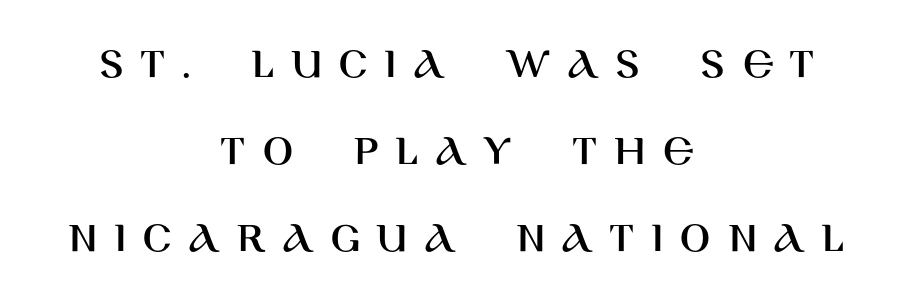
Q: Is the text italic (slanted)? A: No, it is upright.
Q: Is the typeface a serif or a sans-serif typeface? A: Sans-serif.
Q: Is the text underlined? A: No.
Q: How is the paragraph aligned? A: Centered.
Q: Is the spacing between letters normal or unusually wide? A: Unusually wide.
Q: Is the spacing between lines tight, normal or loose? A: Loose.
Q: Width (condensed, normal, or wide)? A: Normal.
Q: Stroke contrast? A: High.
Q: x-height? A: Large.
Q: Monospaced? A: No.
